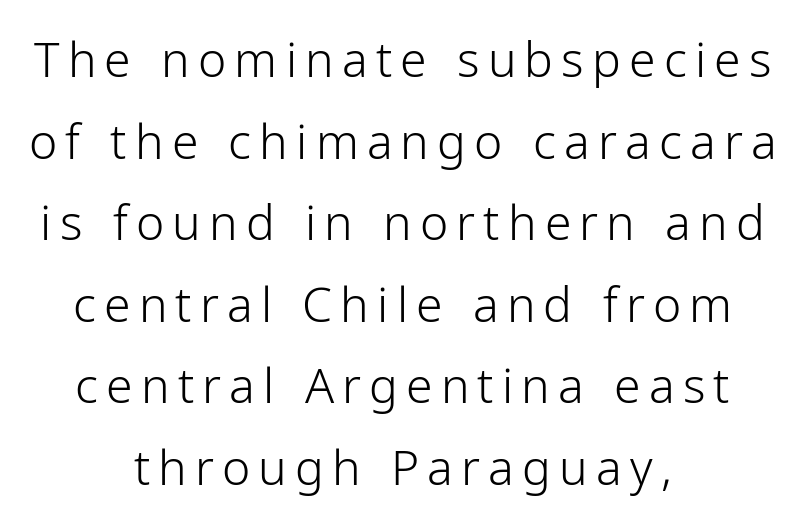
The image shows 48 px light sans-serif type, upright; set centered, normal line spacing (1.7x), not underlined; low stroke contrast and a medium x-height.
